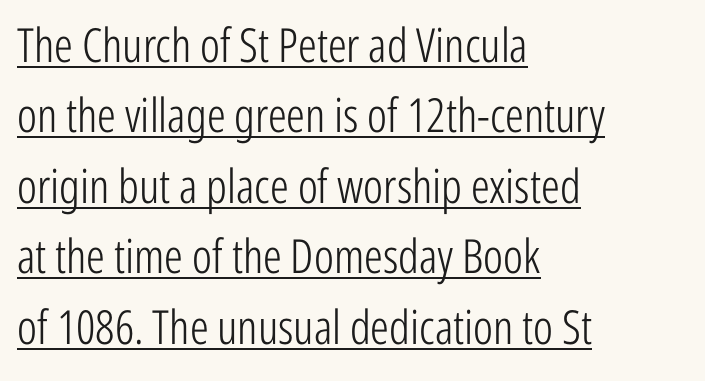
The image shows 47 px light, condensed sans-serif type, upright; set left-aligned, normal line spacing (1.5x), normal letter spacing, underlined; low stroke contrast and a medium x-height.
